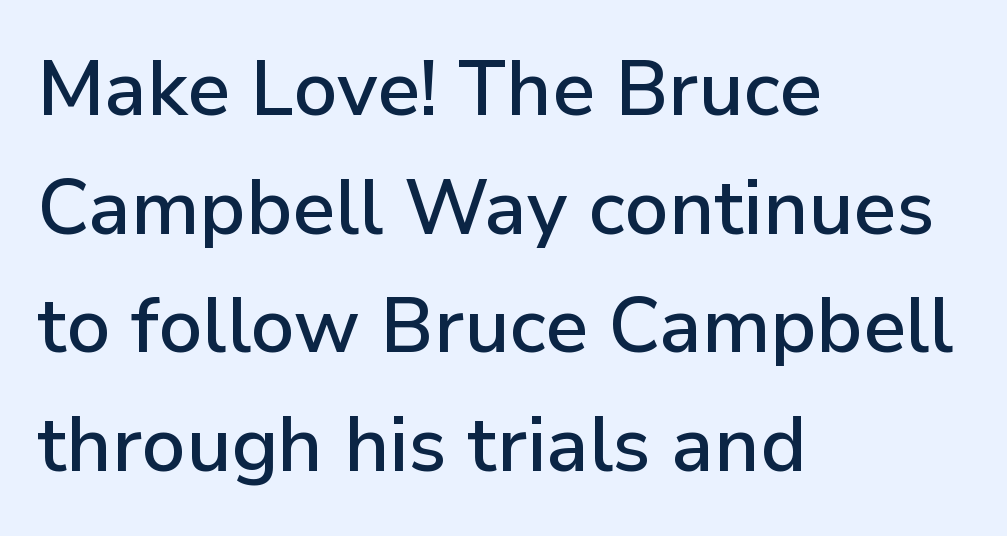
Leading matches the norm, producing a regular column. The characters display no serif detailing; their extremities are plain. Notice how the passage keeps a crisp vertical edge on the left only. The baseline area is clear. Italic: no, the glyphs are upright roman.
